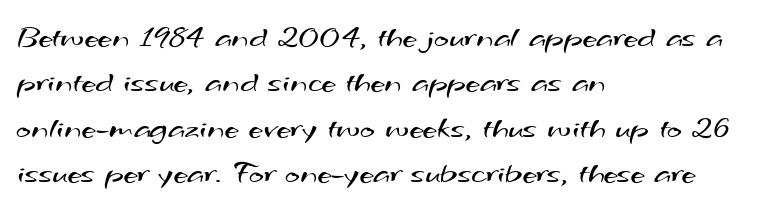
The string is rendered with underlining switched off. Compared with typical paragraphs, the rows here are spaced about the same. The letters sit at their default tracking, neither squeezed nor spread. Do the characters align in a grid? No, the font is proportional. No letter is thick-stroked: the sample isn't bold. A classic flush-left, rag-right setting is used for this passage.
